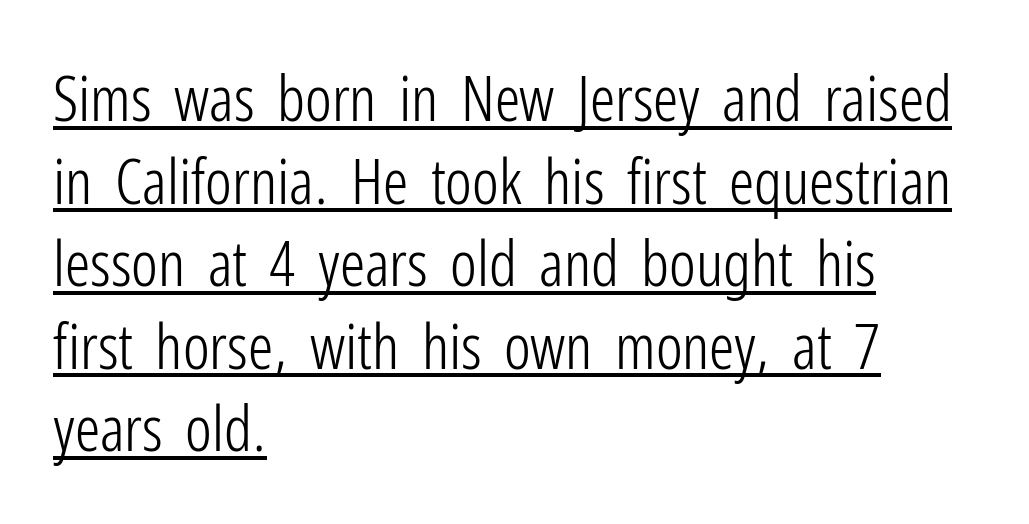
{"serif": "no", "italic": "no", "bold": "no", "weight": "light", "width": "condensed", "stroke_contrast": "low", "x_height": "medium", "monospaced": "no", "underline": "yes", "align": "left", "line_spacing": "normal", "line_spacing_ratio": 1.31, "letter_spacing": "normal", "letter_spacing_em": 0.0, "glyph_px": 63}
